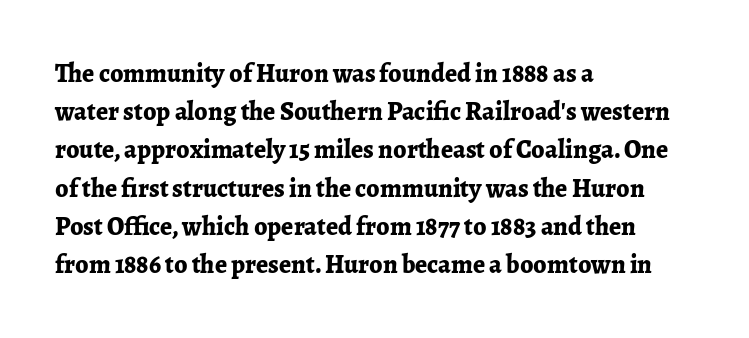
One glance says typical: line gaps are just what's usual. Students, note that the glyphs here touch the page at normal intervals. When letters stand straight like this, we call the style roman or upright. The string is rendered with underlining switched off. Casual observation: everything's shoved over to the left.
